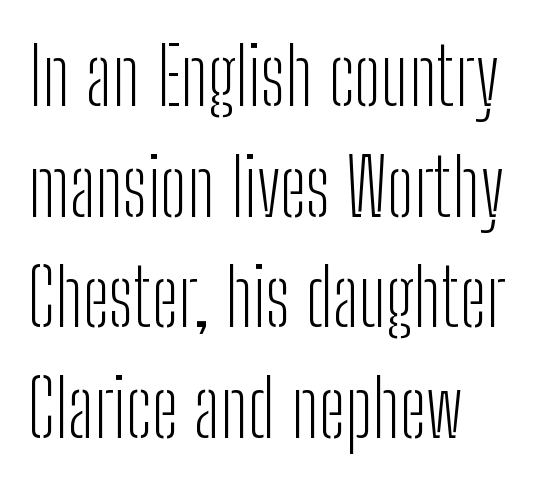
{"serif": "no", "italic": "no", "bold": "no", "weight": "light", "width": "condensed", "stroke_contrast": "low", "x_height": "medium", "monospaced": "no", "underline": "no", "align": "left", "line_spacing": "normal", "line_spacing_ratio": 1.4, "letter_spacing": "normal", "letter_spacing_em": 0.0, "glyph_px": 79}
